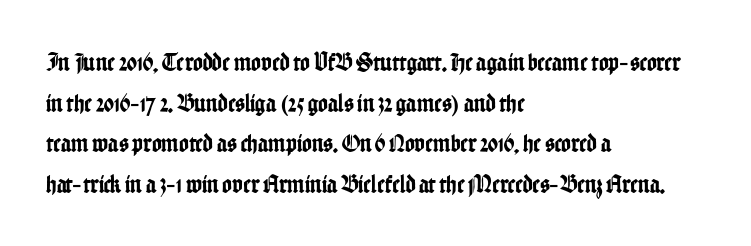
This rendering features lettering with no underline. How are the letters spaced? Ordinarily, with no added tracking. The setting favours the left margin, as ordinary paragraphs usually do. Does the lettering tilt? It doesn't — this is upright. Summary of vertical rhythm: regular, with standard interline spacing.
